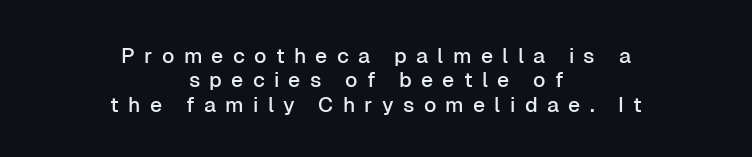
{"italic": "no", "underline": "no", "align": "center", "line_spacing_ratio": 1.16, "letter_spacing": "wide", "letter_spacing_em": 0.44, "glyph_px": 21}
